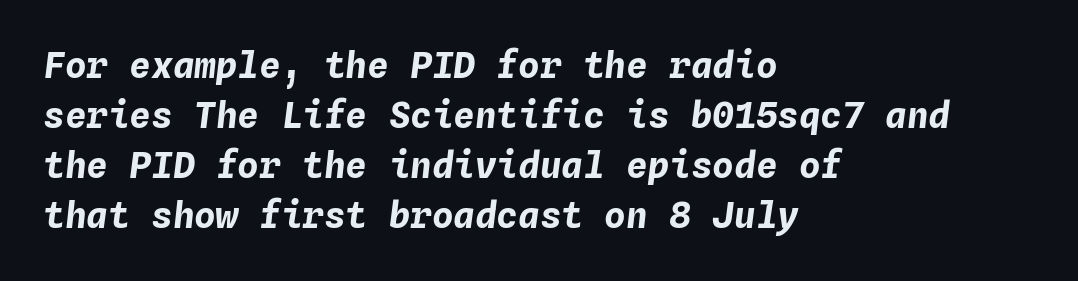
The image shows 36 px bold type, italic (leaning right), monospaced; set left-aligned, normal line spacing (1.39x), normal letter spacing, not underlined; low stroke contrast and a medium x-height.
